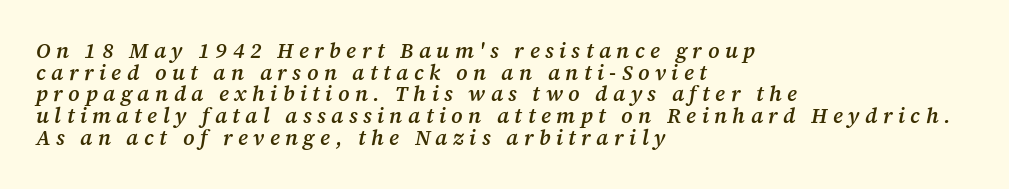
{"italic": "yes", "lean": "right", "slant_degrees": 12, "bold": "semi", "underline": "no", "align": "left", "line_spacing": "tight", "line_spacing_ratio": 1.03, "letter_spacing": "wide", "letter_spacing_em": 0.26, "glyph_px": 21}
